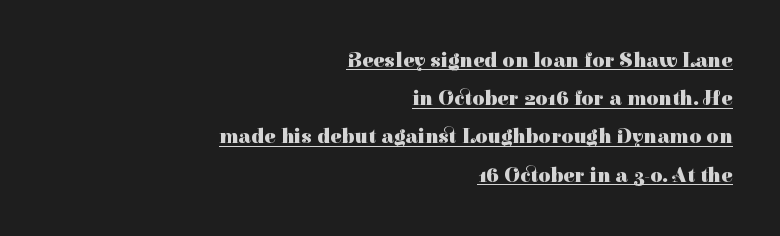
{"italic": "no", "bold": "yes", "underline": "yes", "align": "right", "line_spacing_ratio": 1.82, "letter_spacing": "normal", "letter_spacing_em": 0.0, "glyph_px": 21}
